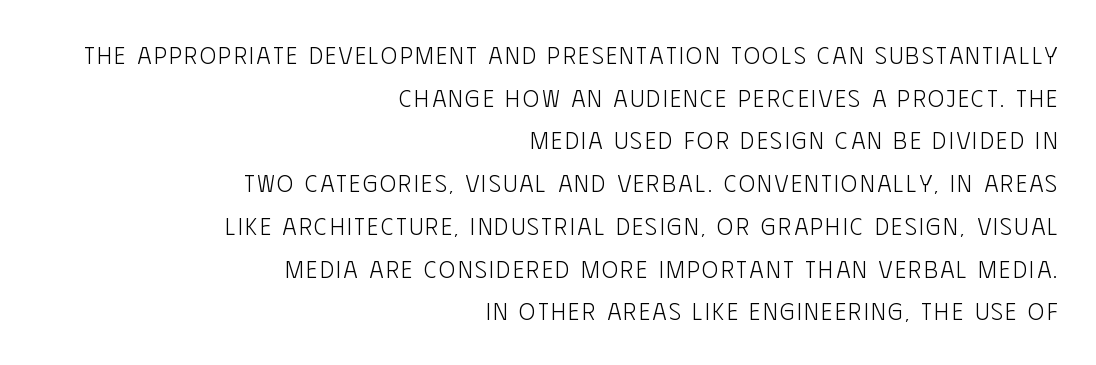
The image shows 24 px text type, upright; set right-aligned, line spacing 1.78x, not underlined.
